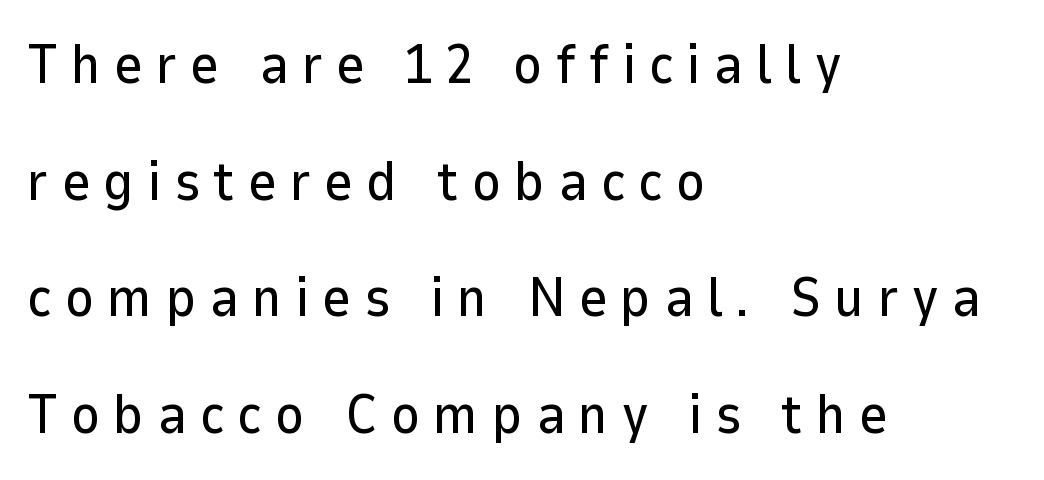
{"serif": "no", "italic": "no", "width": "normal", "stroke_contrast": "low", "x_height": "medium", "monospaced": "no", "underline": "no", "align": "left", "line_spacing": "loose", "line_spacing_ratio": 2.12, "letter_spacing": "wide", "letter_spacing_em": 0.24, "glyph_px": 55}
